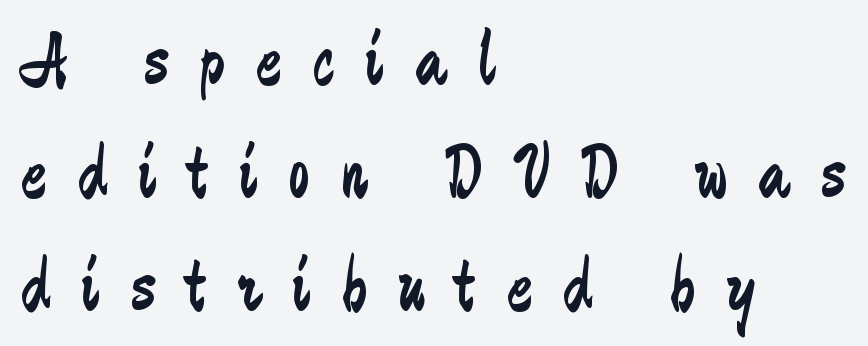
The letters are spread apart with noticeably loose tracking. Notice how descenders clear the ascenders below comfortably — that's standard leading. The lines in this sample share a left origin and differ only in where they stop.
